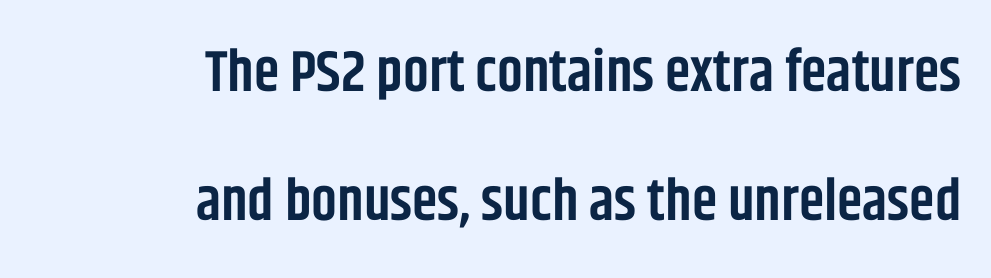
{"serif": "no", "italic": "no", "bold": "semi", "weight": "semibold", "width": "condensed", "stroke_contrast": "low", "x_height": "large", "monospaced": "no", "underline": "no", "align": "right", "line_spacing": "loose", "line_spacing_ratio": 2.22, "letter_spacing": "normal", "letter_spacing_em": 0.0, "glyph_px": 58}
